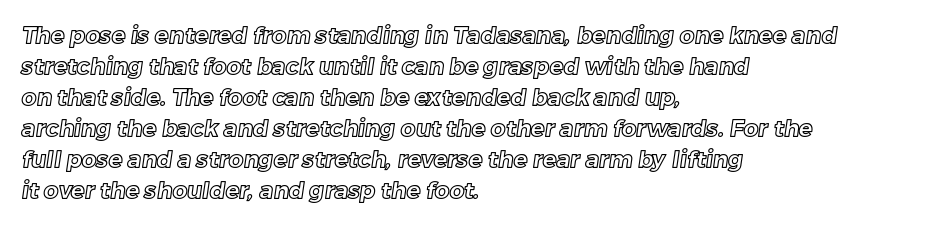
{"underline": "no", "align": "left", "line_spacing": "normal", "line_spacing_ratio": 1.35, "letter_spacing": "normal", "letter_spacing_em": 0.0, "glyph_px": 23}
